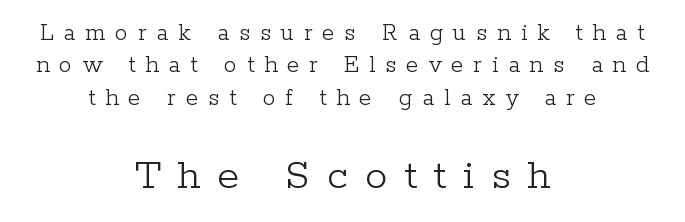
Look at the tracking — it's clearly loosened, letters drifting apart. Note the varied advance widths — an 'i' is clearly narrower than an 'm'. Underline: absent. Is there any slant? The stems are plumb. The passage is arranged like a title page — every line centered.
